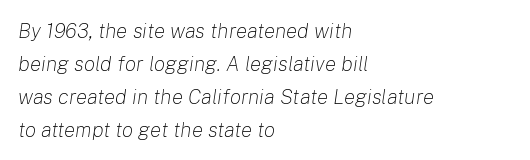
Bold? No — there's no thickening of the strokes. Is the letter spacing exaggerated? No — it looks like the ordinary default. Quick note: interline space is typical. The paragraph shown leans on its left margin. No word sits above an underline. You can tell it's italic because the verticals aren't actually vertical.
